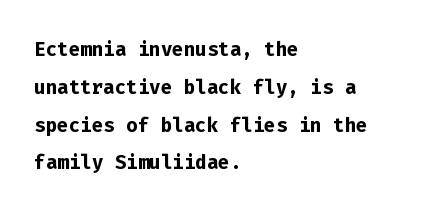
{"italic": "no", "bold": "yes", "underline": "no", "align": "left", "line_spacing": "normal", "line_spacing_ratio": 1.4, "letter_spacing": "normal", "letter_spacing_em": 0.0, "glyph_px": 27}
